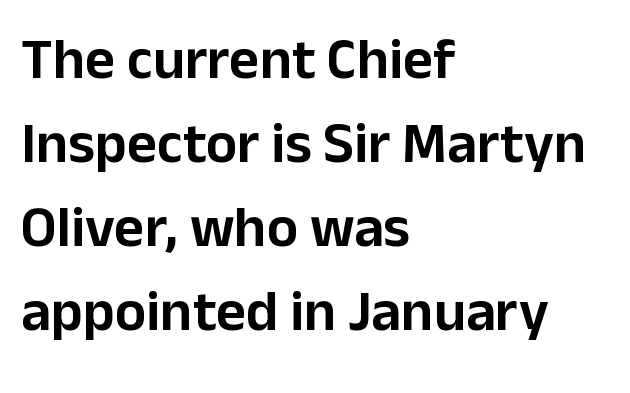
Q: Is the text italic (slanted)? A: No, it is upright.
Q: Is the typeface a serif or a sans-serif typeface? A: Sans-serif.
Q: Is the text underlined? A: No.
Q: How is the paragraph aligned? A: Left-aligned.
Q: Is the spacing between letters normal or unusually wide? A: Normal.
Q: Is the spacing between lines tight, normal or loose? A: Normal.
Q: Width (condensed, normal, or wide)? A: Normal.
Q: Stroke contrast? A: Low.
Q: x-height? A: Medium.
Q: Monospaced? A: No.
